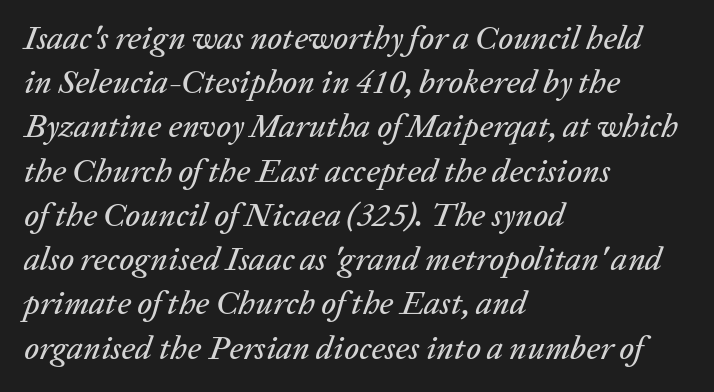
The lines are quadded left. A bare baseline throughout the passage. Short note: letters normally spaced. Notice how descenders clear the ascenders below comfortably — that's standard leading.
